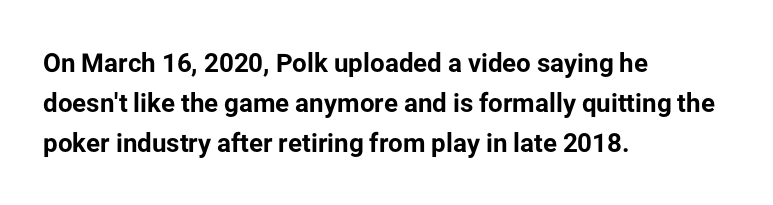
The image shows 26 px bold type, upright; set left-aligned, normal line spacing (1.54x), normal letter spacing, not underlined.
